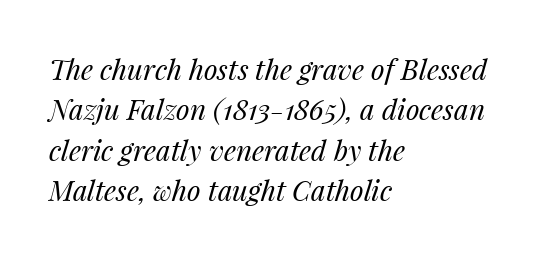
Q: Is the text bold? A: No.
Q: Is the text italic (slanted)? A: Yes, it leans right by about 14 degrees.
Q: Is the text underlined? A: No.
Q: How is the paragraph aligned? A: Left-aligned.
Q: Is the spacing between letters normal or unusually wide? A: Normal.
Q: Is the spacing between lines tight, normal or loose? A: Normal.
Q: Width (condensed, normal, or wide)? A: Normal.
Q: Stroke contrast? A: Medium.
Q: x-height? A: Medium.
Q: Monospaced? A: No.
